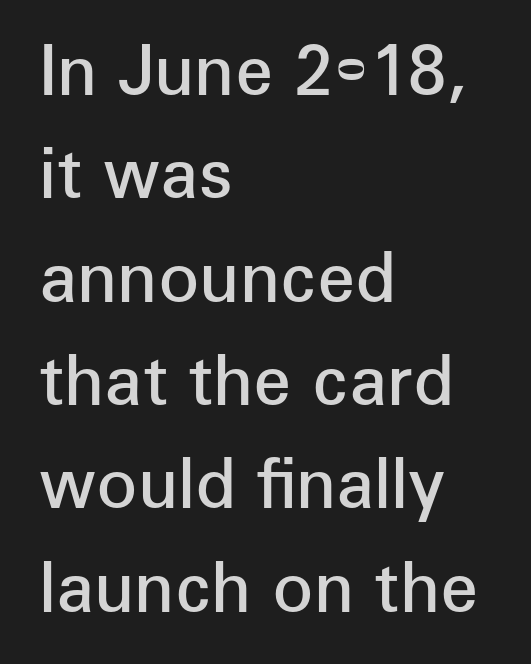
You could call the tracking neutral — neither tight nor loose. In terms of leading, this rendering sits right in the middle. This is moderately heavy type, rendered in semibold. The rendering uses natural spacing where letterforms have individual widths. Observe the absence of serifs on each vertical stroke in this sample.
